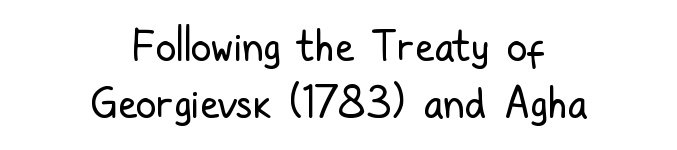
Q: Is the text bold? A: No.
Q: Is the text italic (slanted)? A: No, it is upright.
Q: Is the typeface a serif or a sans-serif typeface? A: Sans-serif.
Q: Is the text underlined? A: No.
Q: How is the paragraph aligned? A: Centered.
Q: Is the spacing between letters normal or unusually wide? A: Normal.
Q: Is the spacing between lines tight, normal or loose? A: Normal.
Q: Width (condensed, normal, or wide)? A: Condensed.
Q: Stroke contrast? A: Low.
Q: x-height? A: Medium.
Q: Monospaced? A: No.
